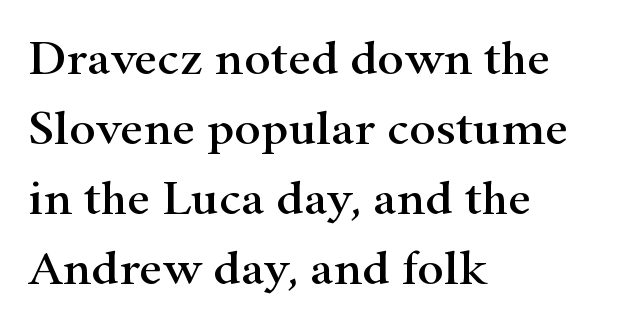
Descenders hang freely into open space. Default kerning and tracking; the words read as compact shapes. Letterform terminals end in serifs throughout the passage. Does the lettering tilt? It doesn't — this is upright.
